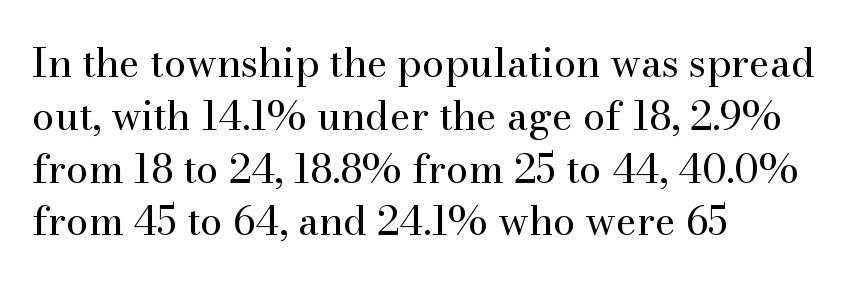
Every stem runs plumb, perpendicular to the baseline. Leading matches the norm, producing a regular column. Serifs: yes, visible at the terminals of the letterforms. The face used here is proportionally spaced, like ordinary book or web type. Is the type heavy? It reads as light-to-regular instead.
